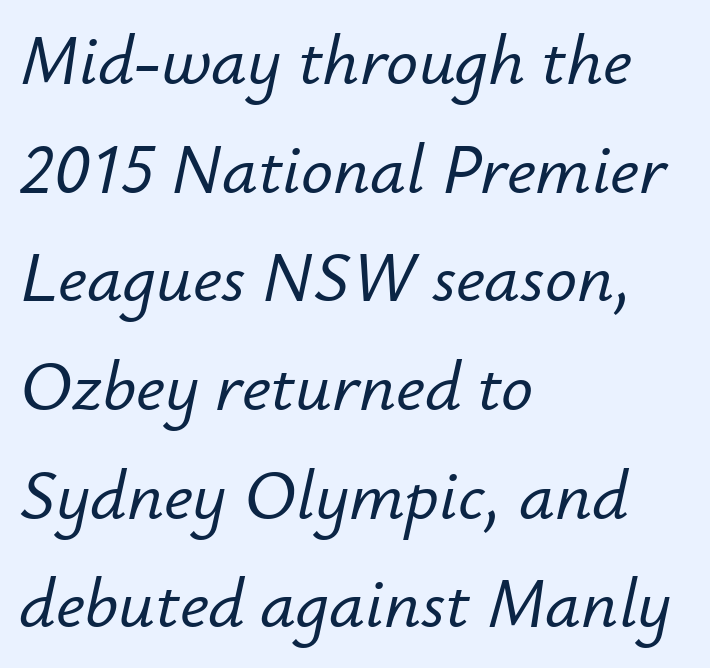
{"italic": "yes", "lean": "right", "slant_degrees": 12, "width": "normal", "stroke_contrast": "low", "x_height": "small", "monospaced": "no", "underline": "no", "align": "left", "line_spacing": "normal", "line_spacing_ratio": 1.53, "letter_spacing": "normal", "letter_spacing_em": 0.0, "glyph_px": 71}
